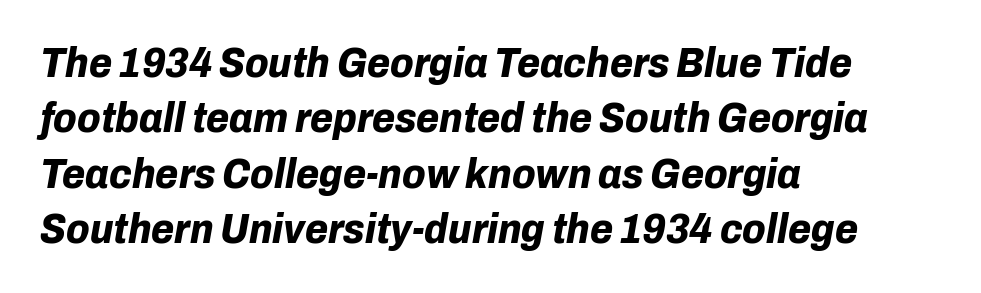
Q: Is the text bold? A: Yes.
Q: Is the text italic (slanted)? A: Yes, it leans right by about 10 degrees.
Q: Is the text underlined? A: No.
Q: How is the paragraph aligned? A: Left-aligned.
Q: Is the spacing between letters normal or unusually wide? A: Normal.
Q: Is the spacing between lines tight, normal or loose? A: Normal.
Q: Width (condensed, normal, or wide)? A: Normal.
Q: Stroke contrast? A: Low.
Q: x-height? A: Medium.
Q: Monospaced? A: No.
